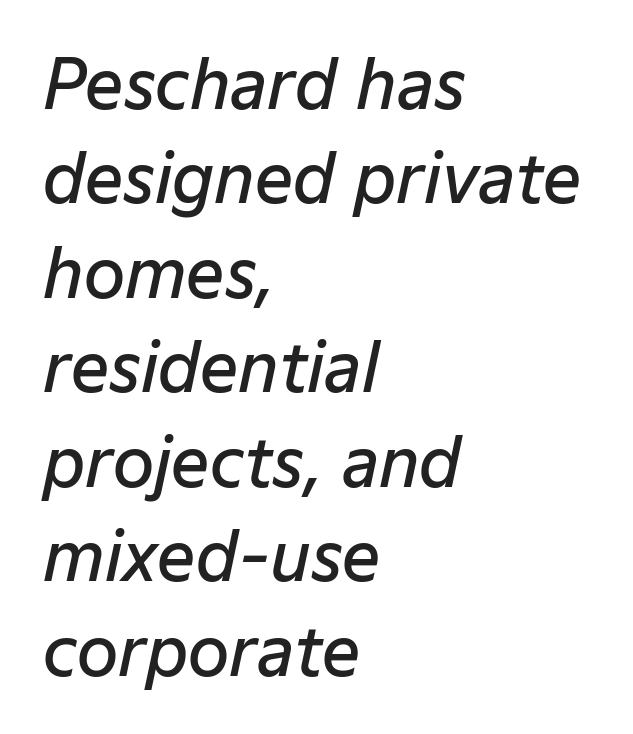
{"italic": "yes", "lean": "right", "slant_degrees": 12, "bold": "semi", "weight": "semibold", "width": "normal", "stroke_contrast": "low", "x_height": "medium", "monospaced": "no", "underline": "no", "align": "left", "line_spacing": "normal", "line_spacing_ratio": 1.41, "letter_spacing": "normal", "letter_spacing_em": 0.0, "glyph_px": 67}
